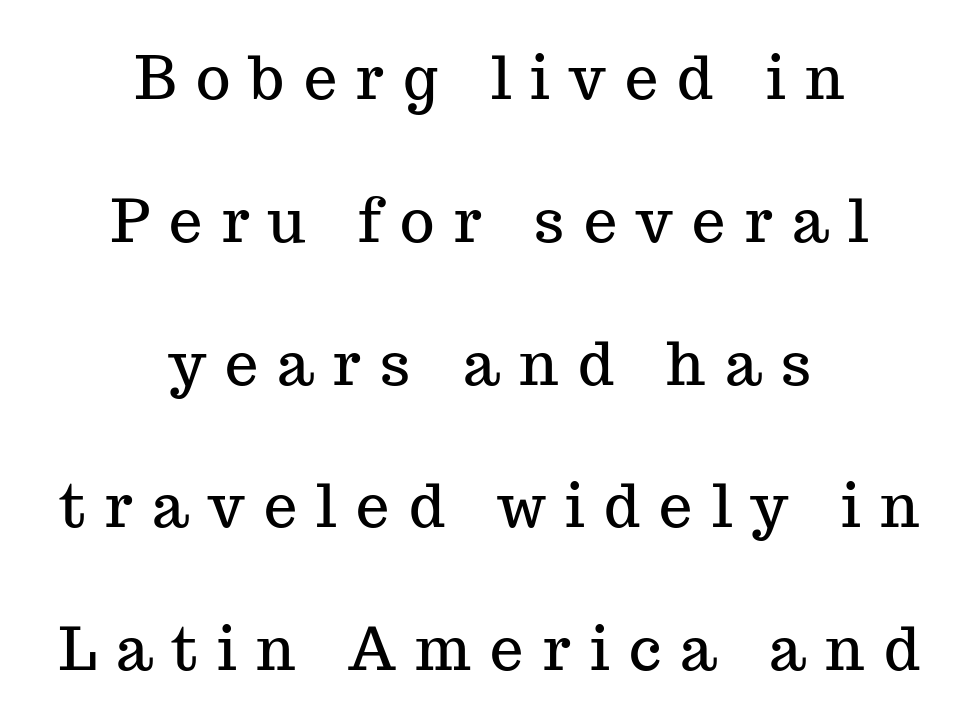
Q: Is the text italic (slanted)? A: No, it is upright.
Q: Is the typeface a serif or a sans-serif typeface? A: Serif.
Q: Is the text underlined? A: No.
Q: How is the paragraph aligned? A: Centered.
Q: Is the spacing between letters normal or unusually wide? A: Unusually wide.
Q: Is the spacing between lines tight, normal or loose? A: Loose.
Q: Width (condensed, normal, or wide)? A: Normal.
Q: Stroke contrast? A: Medium.
Q: x-height? A: Medium.
Q: Monospaced? A: No.
